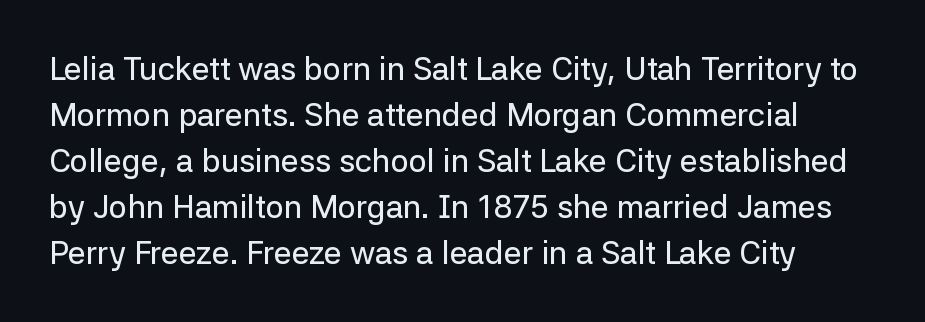
{"serif": "no", "italic": "no", "width": "normal", "stroke_contrast": "low", "x_height": "medium", "monospaced": "no", "underline": "no", "line_spacing": "normal", "line_spacing_ratio": 1.44, "letter_spacing": "normal", "letter_spacing_em": 0.0, "glyph_px": 32}
